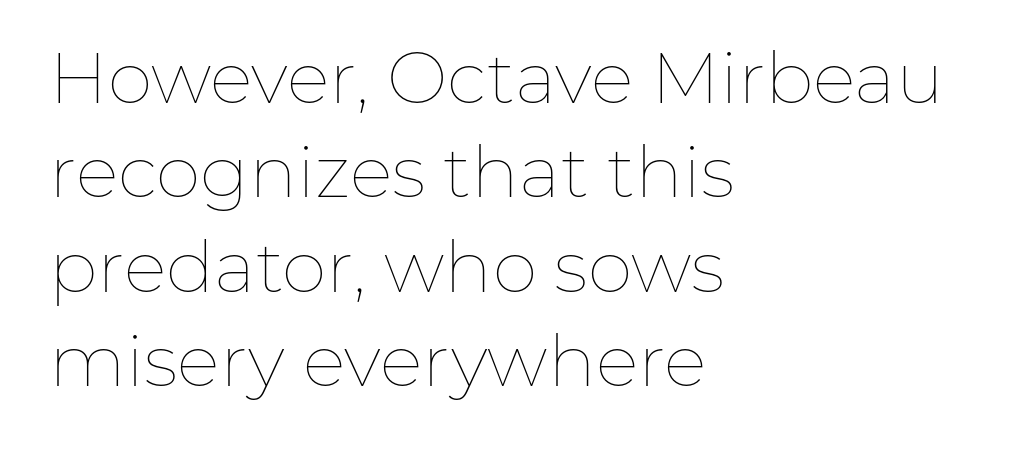
A light-to-regular cut is what we see here. Regular leading. The baseline area is clear. A roman cut, with each character standing at attention. The rendering anchors every line to the left-hand side.
